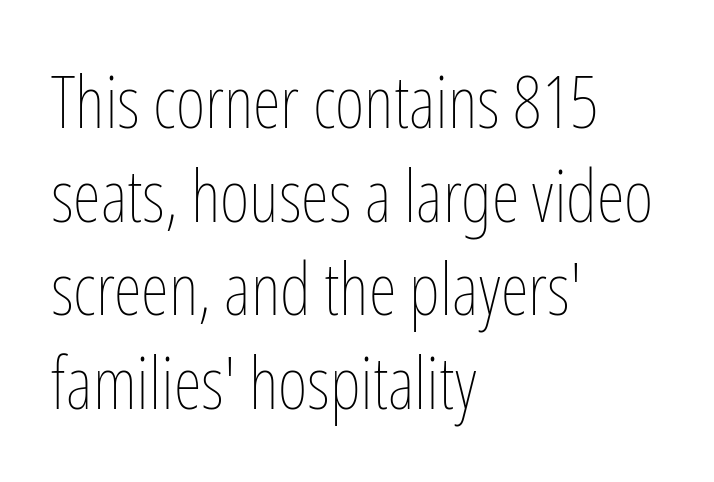
Q: Is the text bold? A: No.
Q: Is the text italic (slanted)? A: No, it is upright.
Q: Is the text underlined? A: No.
Q: How is the paragraph aligned? A: Left-aligned.
Q: Is the spacing between letters normal or unusually wide? A: Normal.
Q: Is the spacing between lines tight, normal or loose? A: Normal.
Q: Width (condensed, normal, or wide)? A: Condensed.
Q: Stroke contrast? A: Low.
Q: x-height? A: Medium.
Q: Monospaced? A: No.
